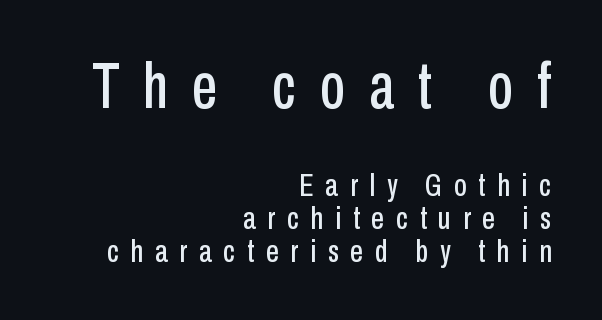
This layout puts the oversized block above and the modest block below. Varying glyph widths throughout — classic text-font behaviour. What's the leading like? Squeezed, with rows nearly overlapping. Tracking here is generous; glyphs stand well apart from one another. Italic: no, the glyphs are upright roman. Letters rest on an invisible, unmarked baseline.
